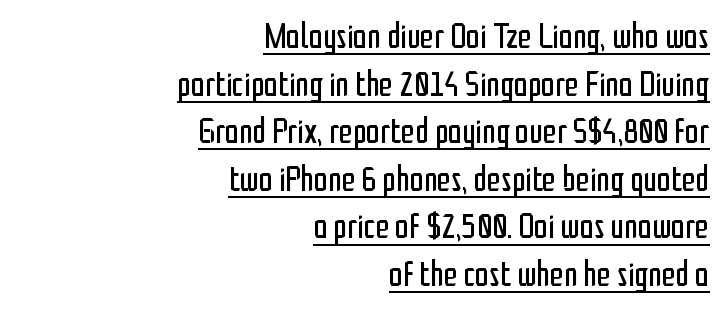
Every stem runs plumb, perpendicular to the baseline. The text block is weighted toward the right margin, trailing off unevenly leftward. Does extra space separate the letters? No, they use regular spacing. Line spacing here is normal. Weight: regular or lighter. Note the varied advance widths — an 'i' is clearly narrower than an 'm'.
